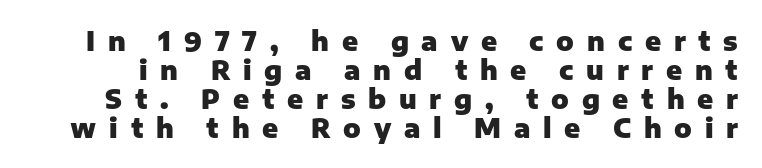
Q: Is the text bold? A: Yes.
Q: Is the text italic (slanted)? A: No, it is upright.
Q: Is the text underlined? A: No.
Q: Is the spacing between letters normal or unusually wide? A: Unusually wide.
Q: Is the spacing between lines tight, normal or loose? A: Tight.
